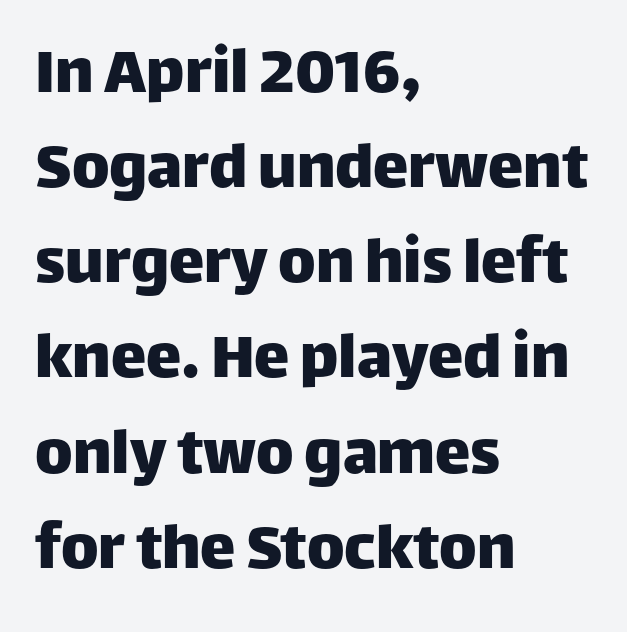
The image shows 71 px sans-serif type, upright; set left-aligned, normal line spacing (1.34x), normal letter spacing, not underlined; low stroke contrast and a large x-height.
